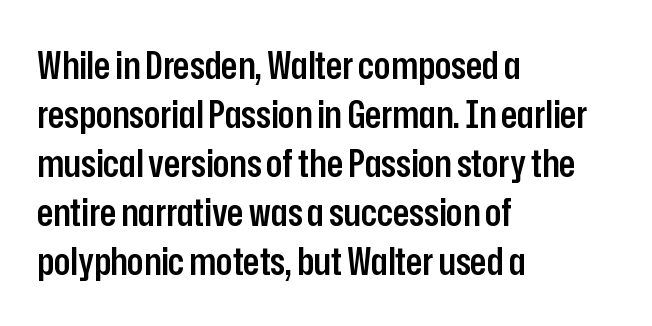
The image shows 38 px semibold, condensed sans-serif type, upright; set left-aligned, normal line spacing (1.29x), normal letter spacing, not underlined; low stroke contrast and a medium x-height.
